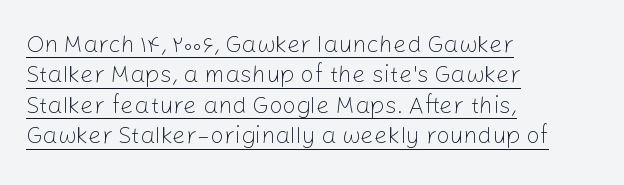
{"italic": "no", "bold": "no", "underline": "yes", "align": "left", "line_spacing": "normal", "line_spacing_ratio": 1.27, "letter_spacing": "normal", "letter_spacing_em": 0.0, "glyph_px": 24}
